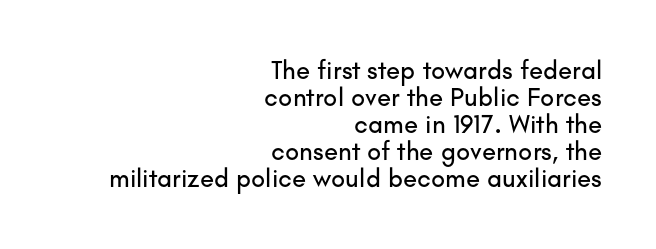
Q: Is the text italic (slanted)? A: No, it is upright.
Q: Is the text underlined? A: No.
Q: How is the paragraph aligned? A: Right-aligned.
Q: Is the spacing between letters normal or unusually wide? A: Normal.
Q: Is the spacing between lines tight, normal or loose? A: Tight.
